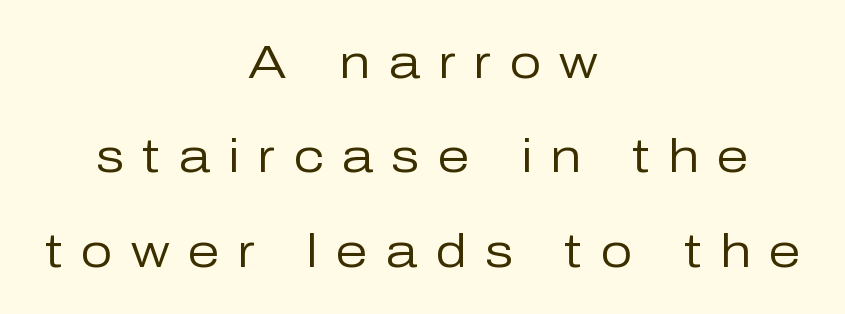
{"serif": "no", "italic": "no", "bold": "no", "weight": "regular", "width": "normal", "stroke_contrast": "low", "x_height": "medium", "monospaced": "no", "underline": "no", "align": "center", "line_spacing": "loose", "line_spacing_ratio": 2.05, "letter_spacing": "wide", "letter_spacing_em": 0.39, "glyph_px": 46}
